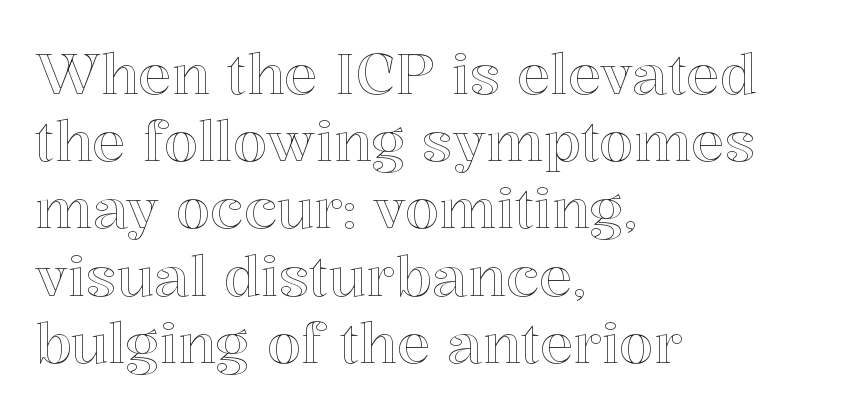
The image shows 56 px text type, upright; set left-aligned, line spacing 1.2x, normal letter spacing, not underlined; a medium x-height.
